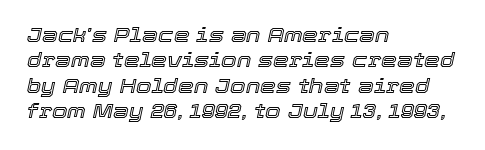
Q: Is the text italic (slanted)? A: Yes, it leans right by about 12 degrees.
Q: Is the text underlined? A: No.
Q: How is the paragraph aligned? A: Left-aligned.
Q: Is the spacing between letters normal or unusually wide? A: Normal.
Q: Is the spacing between lines tight, normal or loose? A: Normal.
